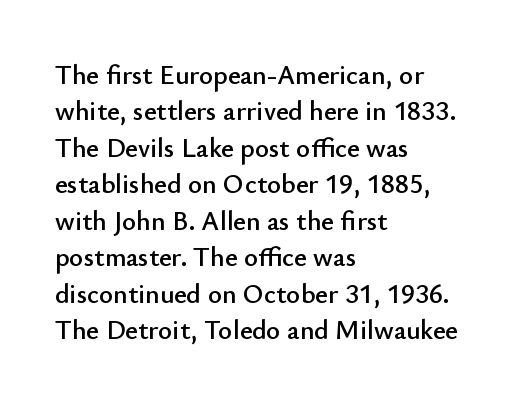
Tracking value appears to be zero — textbook default spacing. The type sits square on the baseline with zero lean. A clean baseline with only descenders dipping below it. Is the block centered? No — it sits flush against the left margin. Notice how descenders clear the ascenders below comfortably — that's standard leading.
